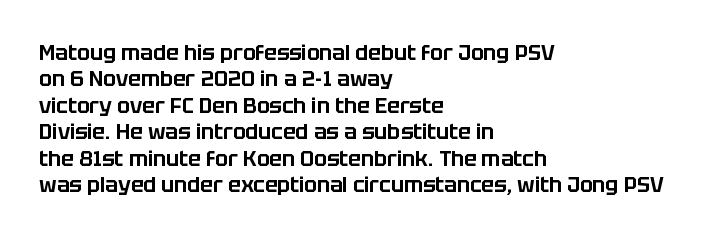
Is there much room between lines? A standard amount, neither cramped nor airy. The line texture is even and compact thanks to regular tracking. In terms of posture, this sample is upright. The paragraph has a hard left edge and a soft right edge. The strip under each line holds only bare page.
